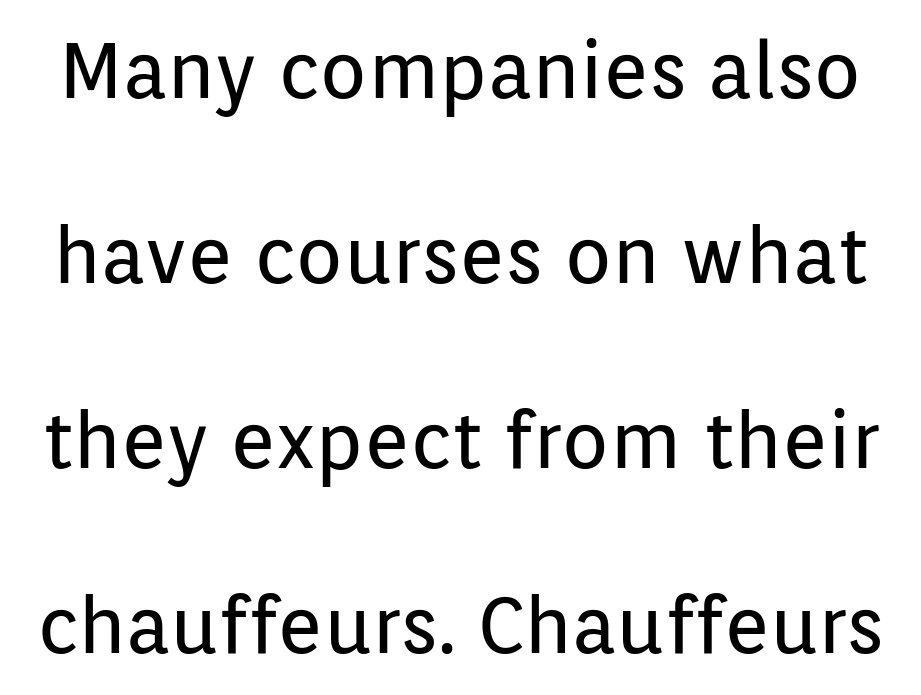
The weight tops out at a normal text grade. Vertically, the passage feels expansive, rows floating well apart. Style check: upright. The zone under the glyphs is completely vacant. Characters follow at the spacing the type designer built in.
